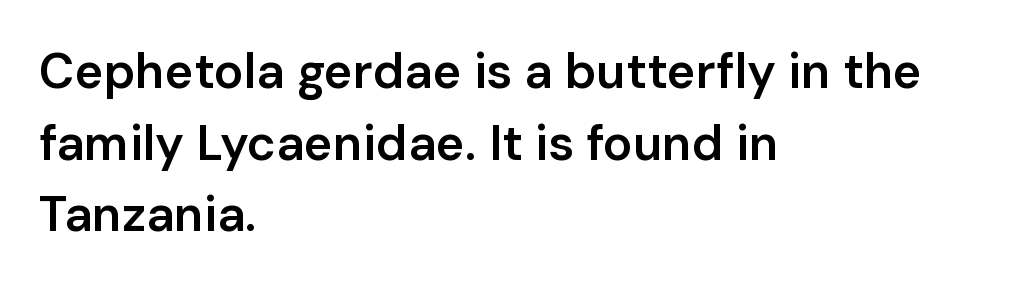
{"serif": "no", "italic": "no", "bold": "semi", "weight": "semibold", "width": "normal", "stroke_contrast": "low", "x_height": "medium", "monospaced": "no", "underline": "no", "align": "left", "line_spacing": "normal", "line_spacing_ratio": 1.46, "letter_spacing": "normal", "letter_spacing_em": 0.0, "glyph_px": 49}
